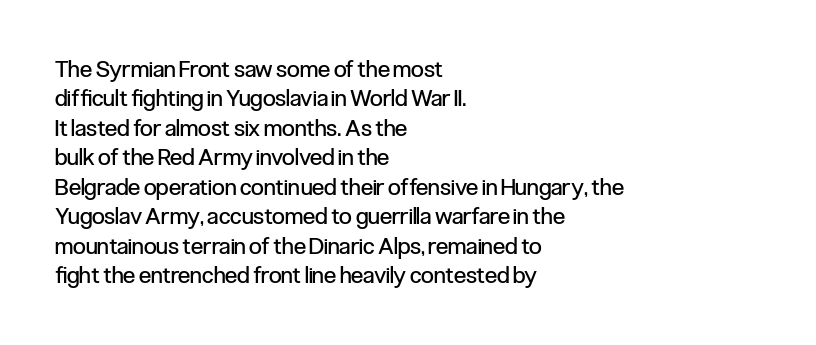
Q: Is the text bold? A: No.
Q: Is the text italic (slanted)? A: No, it is upright.
Q: Is the text underlined? A: No.
Q: How is the paragraph aligned? A: Left-aligned.
Q: Is the spacing between letters normal or unusually wide? A: Normal.
Q: Is the spacing between lines tight, normal or loose? A: Normal.
